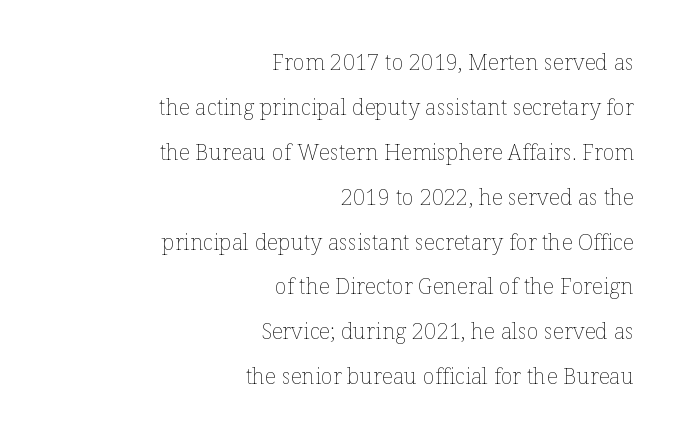
The image shows 22 px text type, upright; set right-aligned, loose line spacing (2.04x), normal letter spacing, not underlined.
